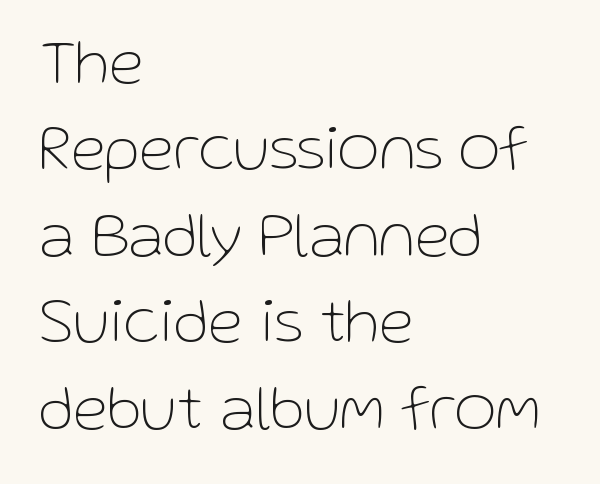
The image shows 64 px thin sans-serif type, upright; set left-aligned, normal line spacing (1.35x), normal letter spacing, not underlined; low stroke contrast and a medium x-height.
